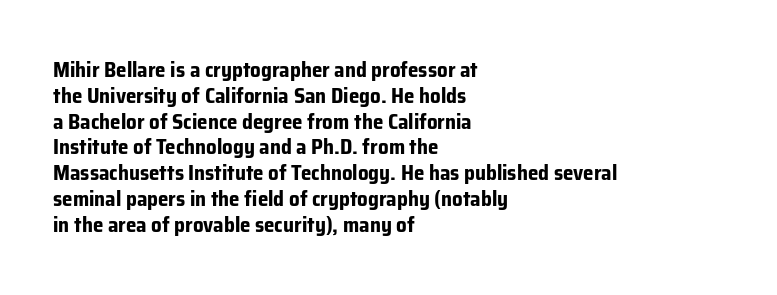
The letters stand upright; this is a roman face. Every row of glyphs begins at an identical x-position on the left. Between one letter and the next there's only the usual sliver of space. Caption: bold face, heavy strokes.
